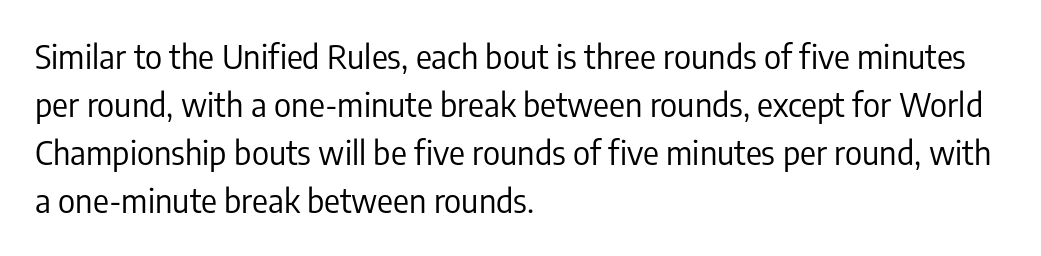
{"serif": "no", "italic": "no", "bold": "no", "weight": "regular", "width": "condensed", "stroke_contrast": "low", "x_height": "medium", "monospaced": "no", "underline": "no", "align": "left", "line_spacing": "normal", "line_spacing_ratio": 1.45, "letter_spacing": "normal", "letter_spacing_em": 0.0, "glyph_px": 33}
